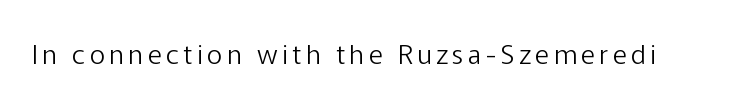
The space directly below the letters is spotless. The letters look calm and open, with moderate or lighter stems. Notice how the stems are strictly vertical — no italics here.
